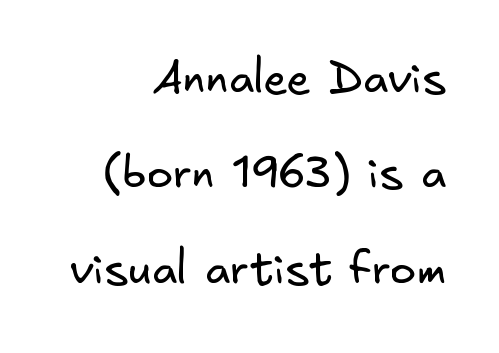
The image shows 44 px regular-weight sans-serif type; set right-aligned, loose line spacing (2.17x), normal letter spacing, not underlined; low stroke contrast and a small x-height.
